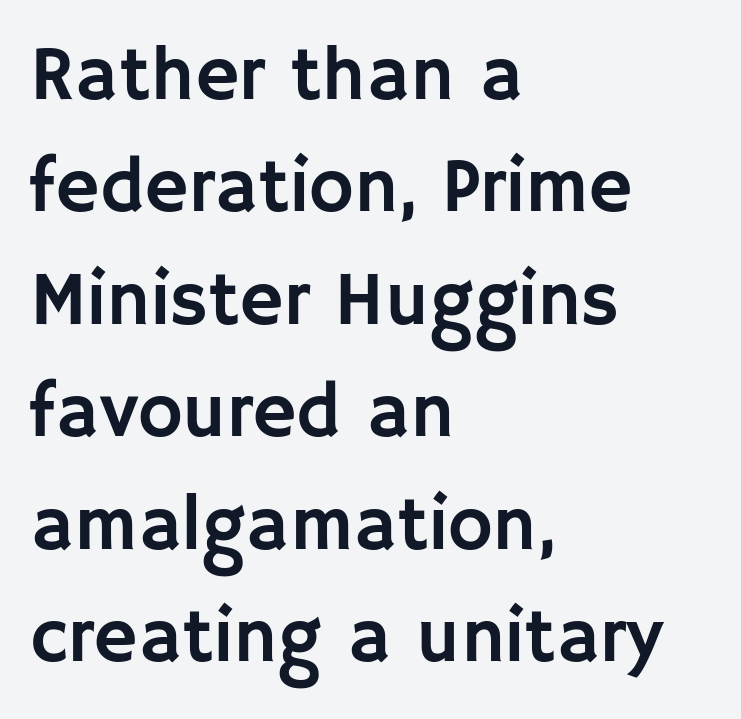
The image shows 76 px sans-serif type, upright; set left-aligned, normal line spacing (1.48x), normal letter spacing, not underlined; low stroke contrast and a large x-height.
